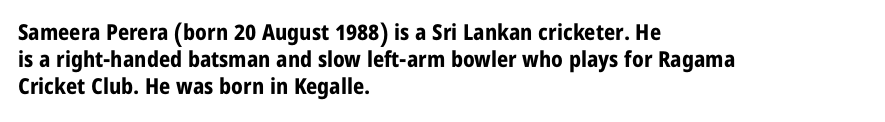
The image shows 22 px bold type, upright; set left-aligned, line spacing 1.23x, normal letter spacing, not underlined.
